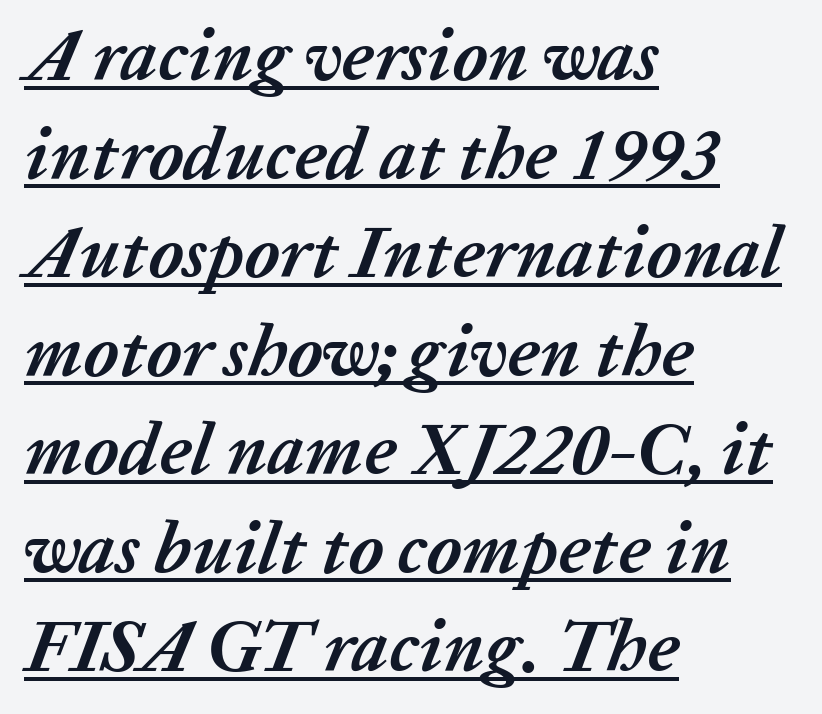
{"italic": "yes", "lean": "right", "slant_degrees": 20, "bold": "yes", "weight": "semibold", "width": "normal", "stroke_contrast": "low", "x_height": "medium", "monospaced": "no", "underline": "yes", "align": "left", "line_spacing": "normal", "line_spacing_ratio": 1.35, "letter_spacing": "normal", "letter_spacing_em": 0.0, "glyph_px": 73}
